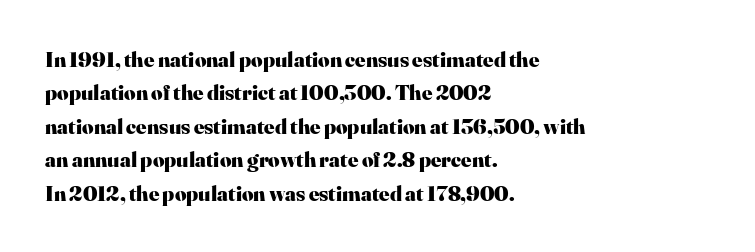
Q: Is the text bold? A: Yes.
Q: Is the text italic (slanted)? A: No, it is upright.
Q: Is the text underlined? A: No.
Q: How is the paragraph aligned? A: Left-aligned.
Q: Is the spacing between letters normal or unusually wide? A: Normal.
Q: Is the spacing between lines tight, normal or loose? A: Normal.
